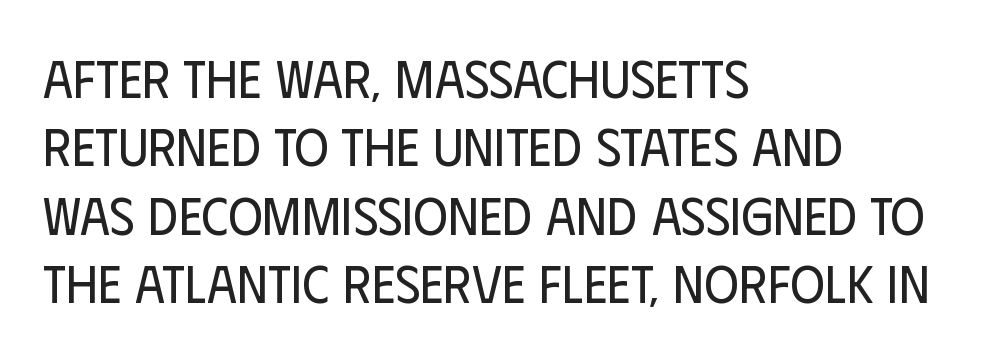
Q: Is the text bold? A: No.
Q: Is the text italic (slanted)? A: No, it is upright.
Q: Is the typeface a serif or a sans-serif typeface? A: Sans-serif.
Q: Is the text underlined? A: No.
Q: How is the paragraph aligned? A: Left-aligned.
Q: Is the spacing between letters normal or unusually wide? A: Normal.
Q: Is the spacing between lines tight, normal or loose? A: Normal.
Q: Width (condensed, normal, or wide)? A: Condensed.
Q: Stroke contrast? A: Low.
Q: x-height? A: Large.
Q: Monospaced? A: No.
